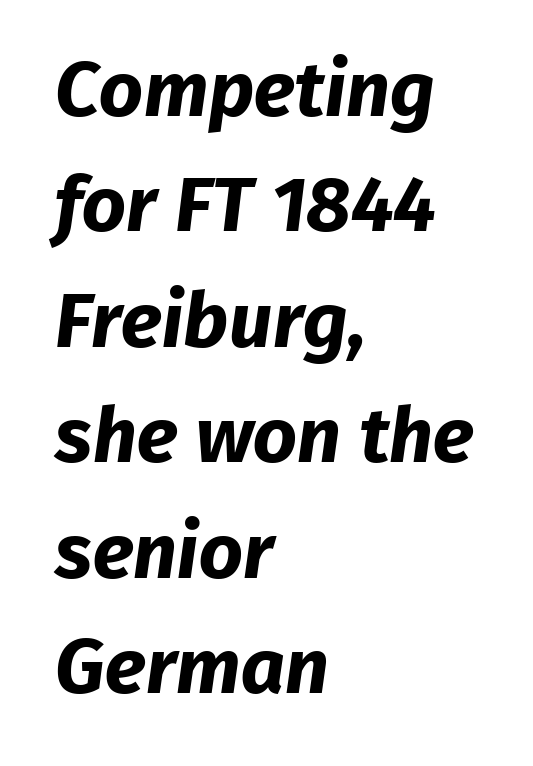
The image shows 77 px bold sans-serif type; set left-aligned, normal line spacing (1.5x), normal letter spacing, not underlined; low stroke contrast and a medium x-height.
